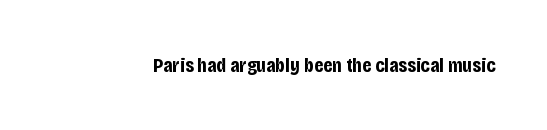
Q: Is the text bold? A: Yes.
Q: Is the text italic (slanted)? A: No, it is upright.
Q: Is the text underlined? A: No.
Q: Is the spacing between letters normal or unusually wide? A: Normal.
